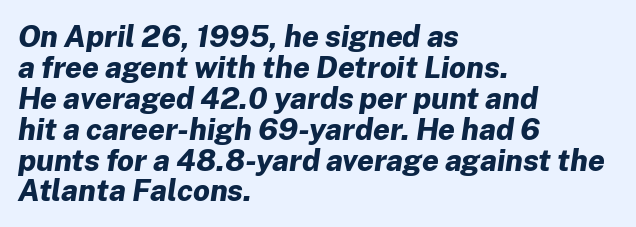
Proportional: the letters do not fall into vertical columns. One glance says dense: line gaps are narrower than usual. What weight is shown? A full bold with thick strokes. The foot of each line stays bare and open. Where is the straight margin? On the left. Quick note: italic.
